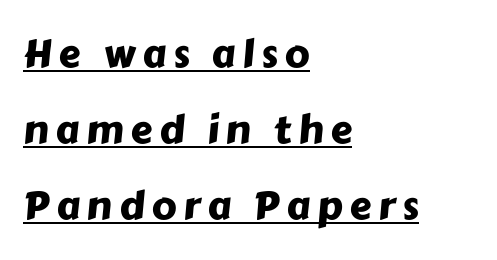
Leftover space on each line is placed entirely after the last word. Somebody hit Ctrl+U on this one — the words are underlined. The block of text is sparse from top to bottom, with ample space between rows. The letters advance in unequal steps, a hallmark of proportional type. Nothing sits at the stroke ends, so this counts as sans-serif.
